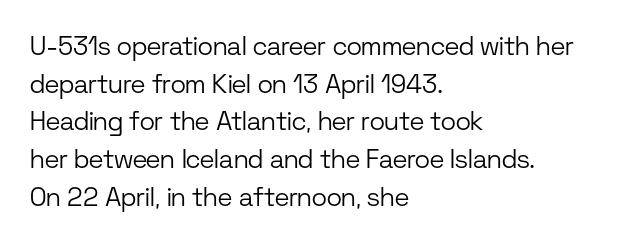
{"italic": "no", "bold": "no", "underline": "no", "align": "left", "line_spacing": "normal", "line_spacing_ratio": 1.45, "letter_spacing": "normal", "letter_spacing_em": 0.0, "glyph_px": 26}
